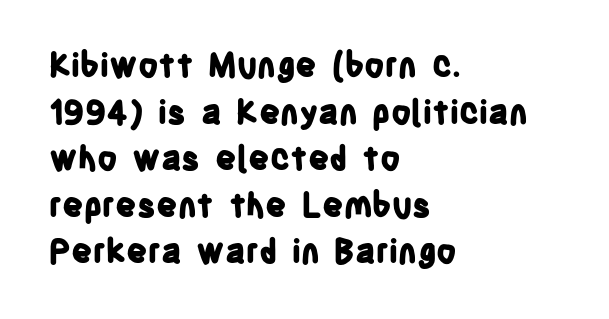
{"serif": "no", "italic": "no", "bold": "yes", "weight": "bold", "width": "condensed", "stroke_contrast": "low", "x_height": "large", "monospaced": "no", "underline": "no", "align": "left", "line_spacing": "normal", "line_spacing_ratio": 1.41, "letter_spacing": "normal", "letter_spacing_em": 0.0, "glyph_px": 33}
